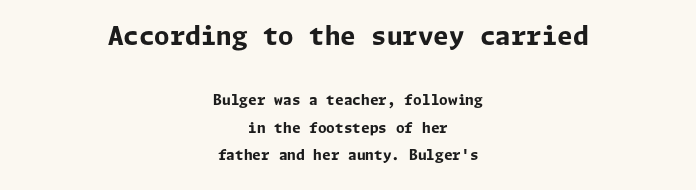
These lines stand farther apart than default settings would place them. The first block has been scaled up relative to the second. In terms of posture, this sample is upright. Caption: standard tracking, unaltered.
